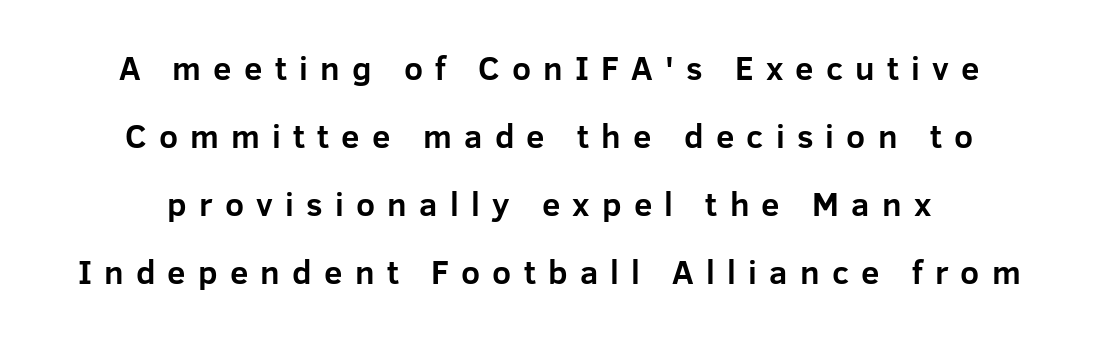
Q: Is the text bold? A: Yes.
Q: Is the text italic (slanted)? A: No, it is upright.
Q: Is the typeface a serif or a sans-serif typeface? A: Sans-serif.
Q: Is the text underlined? A: No.
Q: How is the paragraph aligned? A: Centered.
Q: Is the spacing between letters normal or unusually wide? A: Unusually wide.
Q: Is the spacing between lines tight, normal or loose? A: Loose.
Q: Width (condensed, normal, or wide)? A: Normal.
Q: Stroke contrast? A: Low.
Q: x-height? A: Medium.
Q: Monospaced? A: No.
